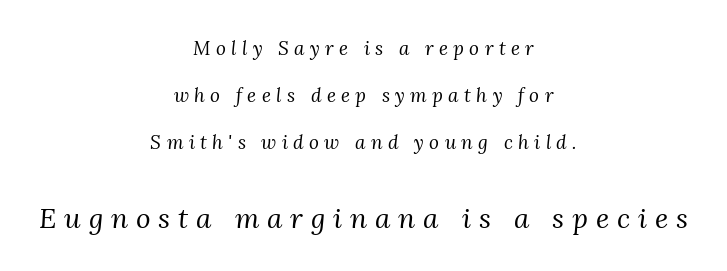
The typeface has the unassuming heft of standard copy or less. These lines were composed using italics. Stroke terminals: seriffed. These lines are centered, leaving both edges ragged. Here the second block reads like a headline and the first like body copy. A great deal of white space separates one row of letters from the next.
